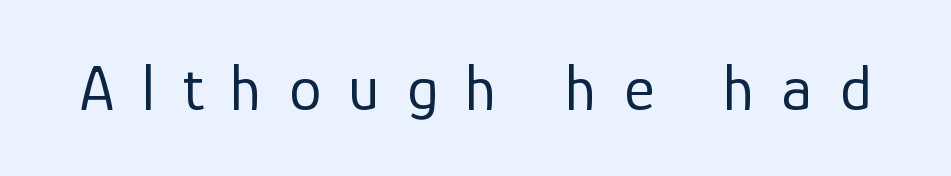
Regarding serifs, this sample does without them. Is this a fixed-width face? No — the glyphs have proportional, varying widths. No extra ink here — the face is not bold. The lettering stays uniformly vertical, giving the passage a roman look.
